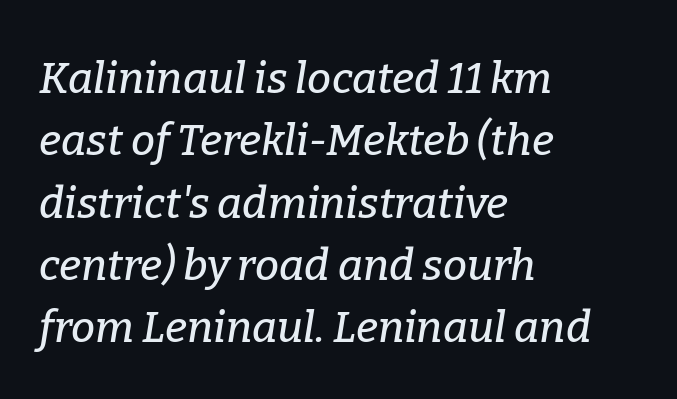
{"serif": "yes", "italic": "yes", "lean": "right", "slant_degrees": 9, "width": "normal", "stroke_contrast": "low", "x_height": "medium", "monospaced": "no", "underline": "no", "align": "left", "line_spacing": "normal", "line_spacing_ratio": 1.45, "letter_spacing": "normal", "letter_spacing_em": 0.0, "glyph_px": 43}
